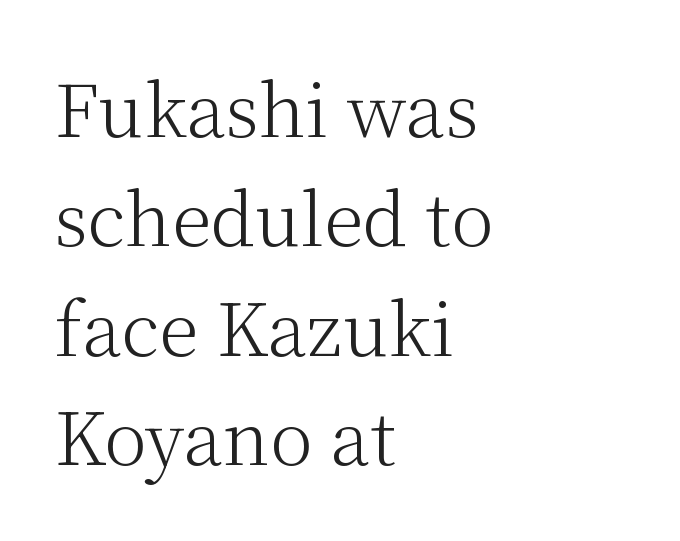
Q: Is the text bold? A: No.
Q: Is the text italic (slanted)? A: No, it is upright.
Q: Is the typeface a serif or a sans-serif typeface? A: Serif.
Q: Is the text underlined? A: No.
Q: How is the paragraph aligned? A: Left-aligned.
Q: Is the spacing between letters normal or unusually wide? A: Normal.
Q: Is the spacing between lines tight, normal or loose? A: Normal.
Q: Width (condensed, normal, or wide)? A: Normal.
Q: Stroke contrast? A: Medium.
Q: x-height? A: Medium.
Q: Monospaced? A: No.
